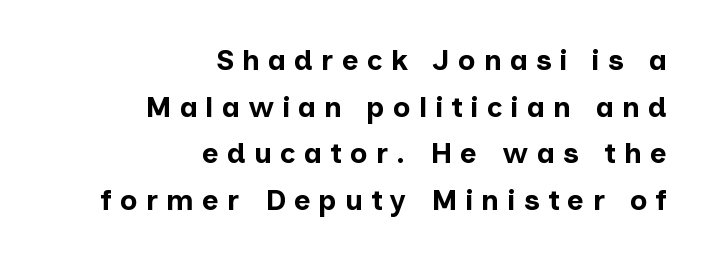
Q: Is the text bold? A: Yes.
Q: Is the text italic (slanted)? A: No, it is upright.
Q: Is the typeface a serif or a sans-serif typeface? A: Sans-serif.
Q: Is the text underlined? A: No.
Q: How is the paragraph aligned? A: Right-aligned.
Q: Is the spacing between letters normal or unusually wide? A: Unusually wide.
Q: Is the spacing between lines tight, normal or loose? A: Normal.
Q: Width (condensed, normal, or wide)? A: Normal.
Q: Stroke contrast? A: Low.
Q: x-height? A: Medium.
Q: Monospaced? A: No.
